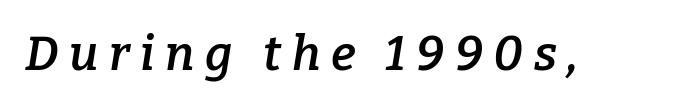
The image shows 48 px semibold serif type, italic (leaning right); set unusually wide letter spacing (+0.22 em), not underlined; low stroke contrast and a medium x-height.
